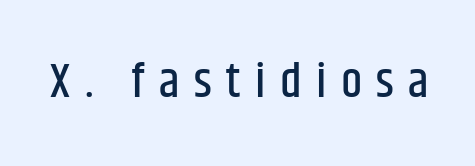
Q: Is the text italic (slanted)? A: No, it is upright.
Q: Is the typeface a serif or a sans-serif typeface? A: Sans-serif.
Q: Is the text underlined? A: No.
Q: Is the spacing between letters normal or unusually wide? A: Unusually wide.
Q: Width (condensed, normal, or wide)? A: Condensed.
Q: Stroke contrast? A: Low.
Q: x-height? A: Large.
Q: Monospaced? A: No.
